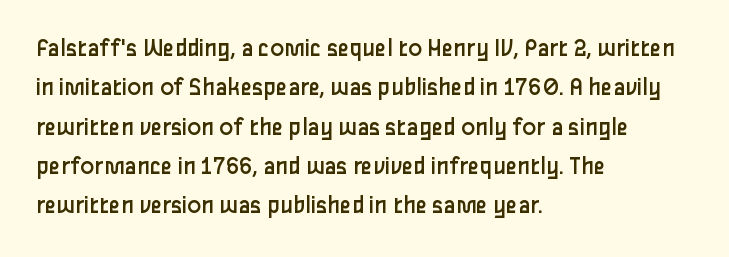
A typesetter would mark this as roman, not italic. Does the leading feel generous? No, just average. The typesetter chose a ragged-right arrangement here. The gaps between neighbouring characters are ordinary and unremarkable. Is this a heavy cut? Hardly; it is regular or lighter. The space directly below the letters is spotless.
